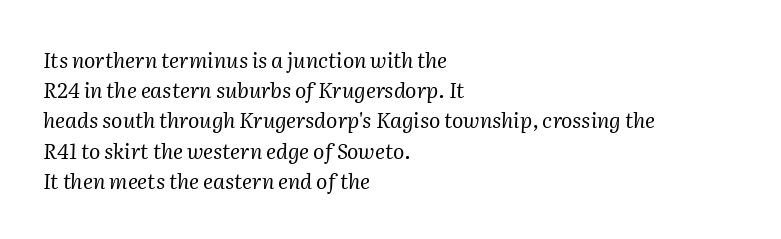
Q: Is the text bold? A: No.
Q: Is the text italic (slanted)? A: Yes, it leans right by about 2 degrees.
Q: Is the text underlined? A: No.
Q: How is the paragraph aligned? A: Left-aligned.
Q: Is the spacing between letters normal or unusually wide? A: Normal.
Q: Is the spacing between lines tight, normal or loose? A: Normal.
